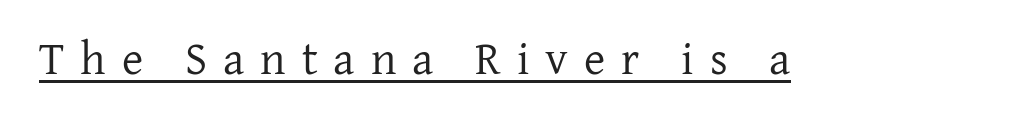
Do the characters align in a grid? No, the font is proportional. The line texture is sparse and dotted thanks to wide tracking. Yep, those are serifs on the letters. Every stem runs plumb, perpendicular to the baseline. Bold? No — there's no thickening of the strokes.
